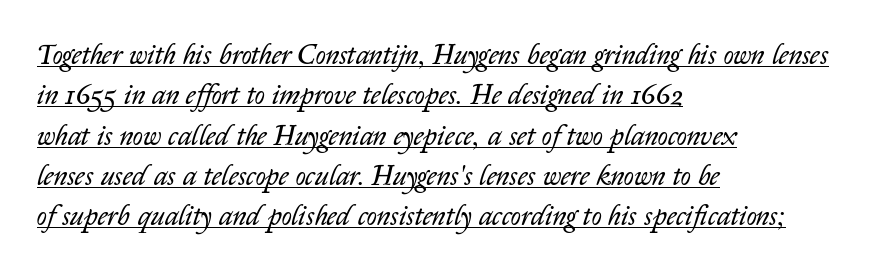
{"italic": "yes", "lean": "right", "slant_degrees": 14, "bold": "no", "weight": "regular", "width": "normal", "stroke_contrast": "low", "x_height": "medium", "monospaced": "no", "underline": "yes", "align": "left", "line_spacing": "normal", "line_spacing_ratio": 1.44, "letter_spacing": "normal", "letter_spacing_em": 0.0, "glyph_px": 28}
